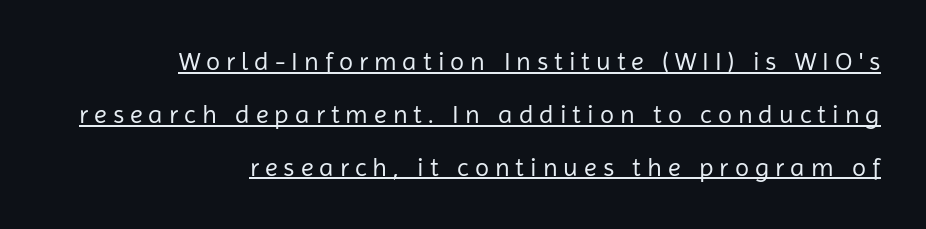
Q: Is the text bold? A: No.
Q: Is the text italic (slanted)? A: No, it is upright.
Q: Is the text underlined? A: Yes.
Q: How is the paragraph aligned? A: Right-aligned.
Q: Is the spacing between letters normal or unusually wide? A: Unusually wide.
Q: Is the spacing between lines tight, normal or loose? A: Loose.
